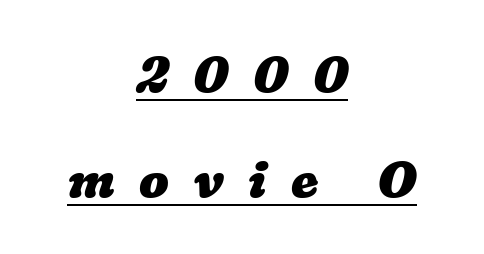
Short and long lines alike share a common midpoint. Does extra space separate the letters? Yes, quite a lot of it. Leading is clearly above the norm, producing a sparse column. Caption: lettering with a line underneath. The face used here has the dense, thick strokes of a bold. Do the characters align in a grid? No, the font is proportional.
